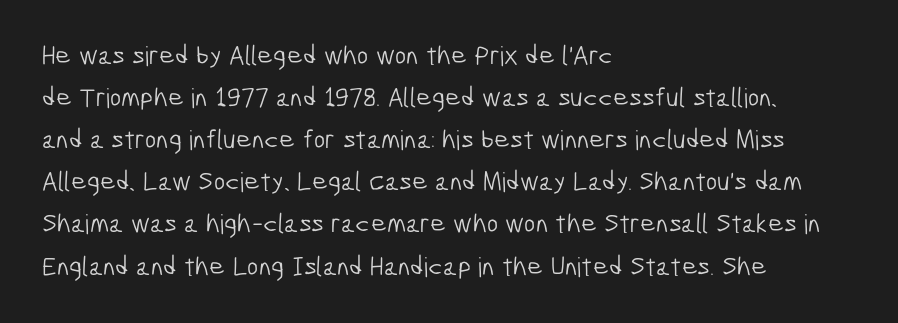
Q: Is the text bold? A: No.
Q: Is the text underlined? A: No.
Q: How is the paragraph aligned? A: Left-aligned.
Q: Is the spacing between letters normal or unusually wide? A: Normal.
Q: Is the spacing between lines tight, normal or loose? A: Normal.
